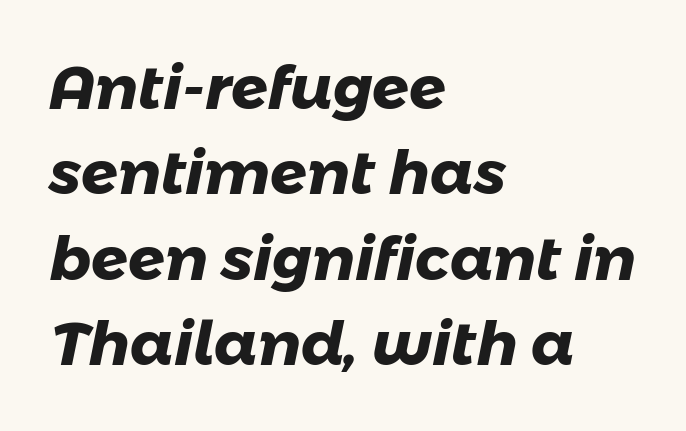
{"serif": "no", "bold": "yes", "weight": "heavy", "width": "normal", "stroke_contrast": "low", "x_height": "medium", "monospaced": "no", "underline": "no", "align": "left", "line_spacing": "normal", "line_spacing_ratio": 1.4, "letter_spacing": "normal", "letter_spacing_em": 0.0, "glyph_px": 61}
